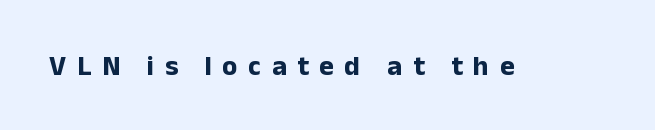
Q: Is the text bold? A: Yes.
Q: Is the text italic (slanted)? A: No, it is upright.
Q: Is the typeface a serif or a sans-serif typeface? A: Sans-serif.
Q: Is the text underlined? A: No.
Q: Is the spacing between letters normal or unusually wide? A: Unusually wide.
Q: Width (condensed, normal, or wide)? A: Normal.
Q: Stroke contrast? A: Low.
Q: x-height? A: Medium.
Q: Monospaced? A: No.
